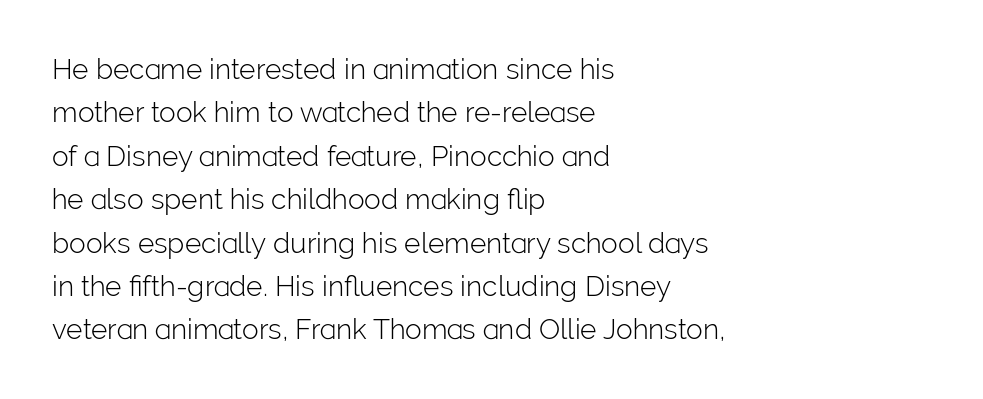
Q: Is the text bold? A: No.
Q: Is the text italic (slanted)? A: No, it is upright.
Q: Is the typeface a serif or a sans-serif typeface? A: Sans-serif.
Q: Is the text underlined? A: No.
Q: How is the paragraph aligned? A: Left-aligned.
Q: Is the spacing between letters normal or unusually wide? A: Normal.
Q: Is the spacing between lines tight, normal or loose? A: Normal.
Q: Width (condensed, normal, or wide)? A: Normal.
Q: Stroke contrast? A: Low.
Q: x-height? A: Medium.
Q: Monospaced? A: No.
